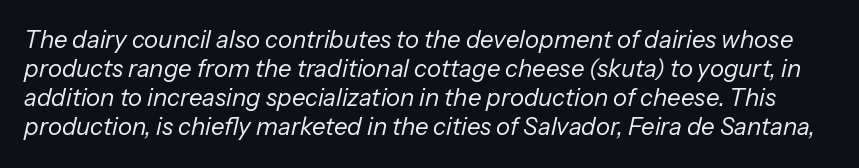
The image shows 24 px text type, italic (leaning right); set line spacing 1.21x, normal letter spacing, not underlined.
